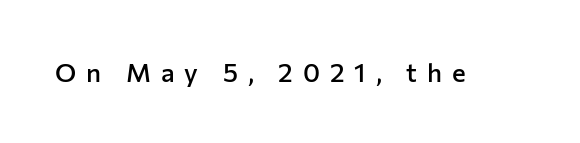
The image shows 26 px text type, upright; set unusually wide letter spacing (+0.38 em), not underlined.
